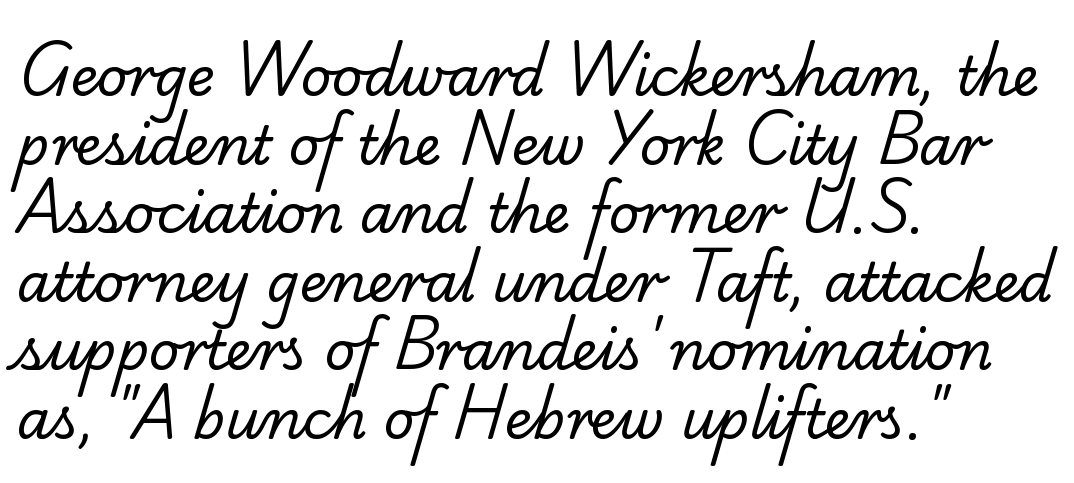
The image shows 54 px regular-weight type; set left-aligned, normal line spacing (1.27x), normal letter spacing, not underlined; low stroke contrast and a small x-height.
